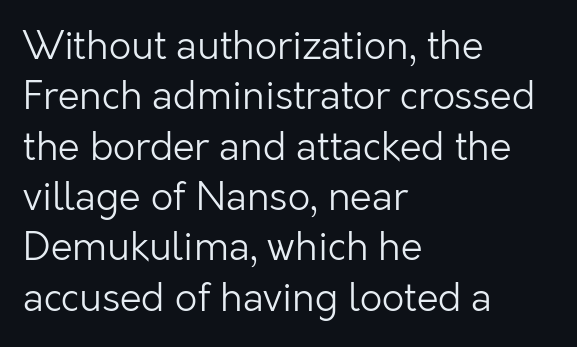
Which margin do the lines hug? The left one — the right edge is uneven. These lines were composed using upright roman letters. Words float on clear page, feet unadorned. Stems here are at most as thick as an everyday book face. Leading: standard.
